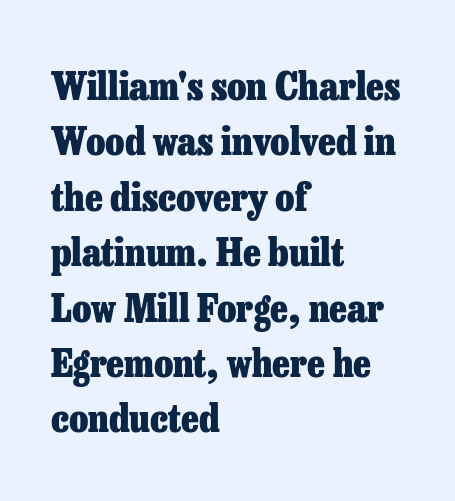
Short note: letters normally spaced. Looks like regular typesetting: each glyph gets only the width it needs. Notice how the passage keeps a crisp vertical edge on the left only. Just letters on the line, the space beneath them empty. Evenly set lines give the paragraph a standard silhouette.
